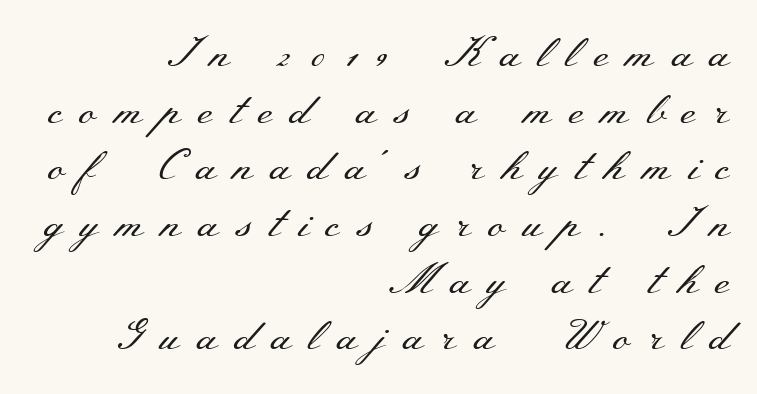
These lines are rendered in a variable-pitch font. Each letter's strokes conclude with small projecting serifs. Is the stroke heavy? The answer is a plain regular-or-lighter. Compared with typical paragraphs, the rows here are spaced about the same. Inter-character spacing is expanded well beyond the font's built-in metrics. The strip under each line holds only bare page.
